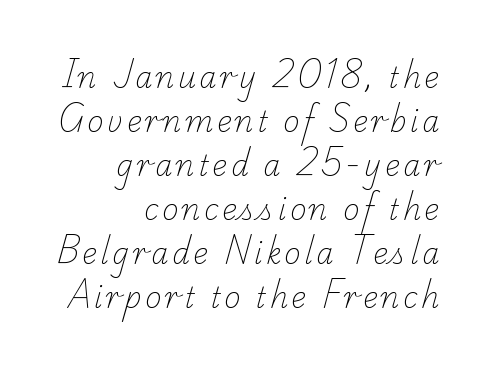
{"serif": "yes", "bold": "no", "weight": "light", "width": "normal", "stroke_contrast": "low", "x_height": "small", "monospaced": "no", "underline": "no", "align": "right", "line_spacing": "normal", "line_spacing_ratio": 1.57, "glyph_px": 28}
